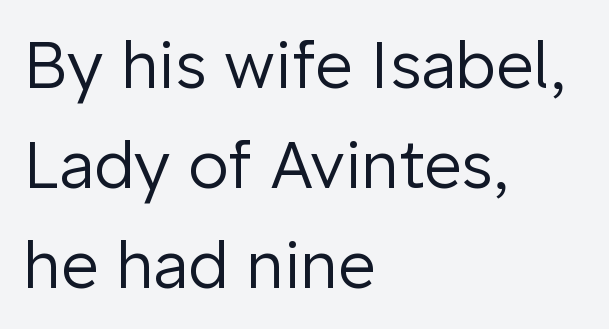
The gaps between neighbouring characters are ordinary and unremarkable. The text was rendered using a sans face with plain stroke endings. The passage shown is typed in a proportional face where columns would drift. The glyphs are unaccompanied by any horizontal stroke below them.
